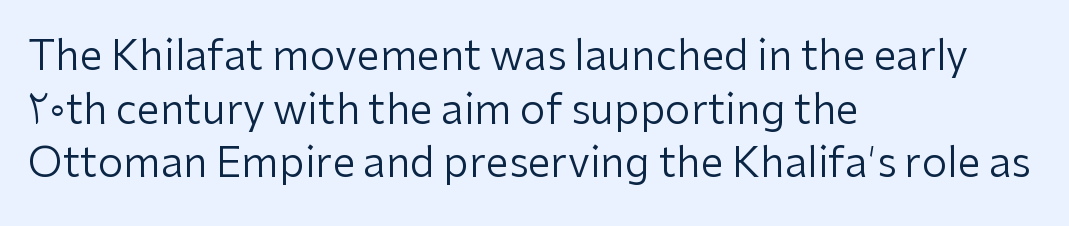
Notice how the stems are strictly vertical — no italics here. Successive baselines arrive at the customary interval. Descenders are the only things crossing below the line. If you drew a ruler down the left edge, every line would touch it.
